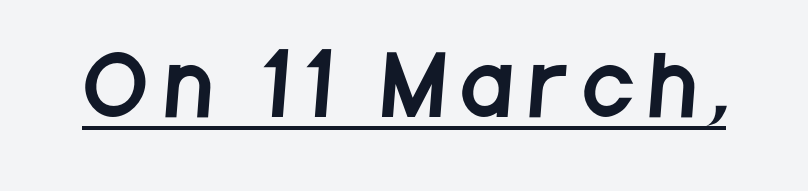
The image shows 79 px condensed sans-serif type; set unusually wide letter spacing (+0.25 em), underlined; low stroke contrast and a large x-height.
